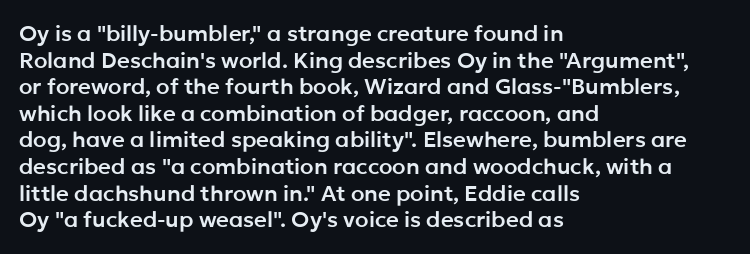
A student would call this left alignment; a typographer would say flush left, rag right. Nobody touched the tracking dial on this one. Tall strokes in this sample are plumb rather than angled. Descenders are the only things crossing below the line.
